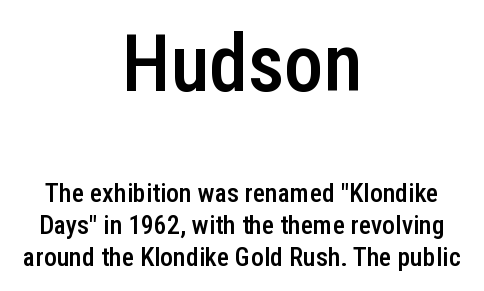
Q: Is the text bold? A: Semi-bold.
Q: Is the text italic (slanted)? A: No, it is upright.
Q: Is the typeface a serif or a sans-serif typeface? A: Sans-serif.
Q: Is the text underlined? A: No.
Q: How is the paragraph aligned? A: Centered.
Q: Is the spacing between letters normal or unusually wide? A: Normal.
Q: Which block of text is set in a larger size, the first (top) or the second (bottom)? A: The first (top) one.
Q: Width (condensed, normal, or wide)? A: Condensed.
Q: Stroke contrast? A: Low.
Q: x-height? A: Medium.
Q: Monospaced? A: No.
